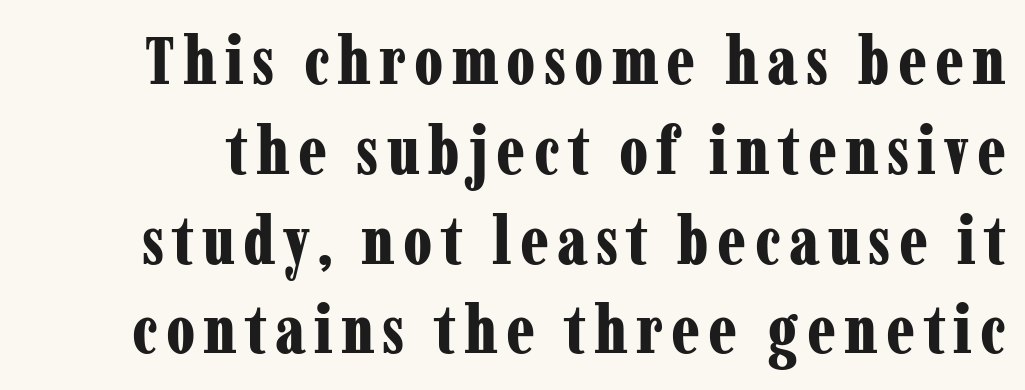
The image shows 68 px bold, condensed serif type, upright; set normal line spacing (1.32x), not underlined; low stroke contrast and a medium x-height.
